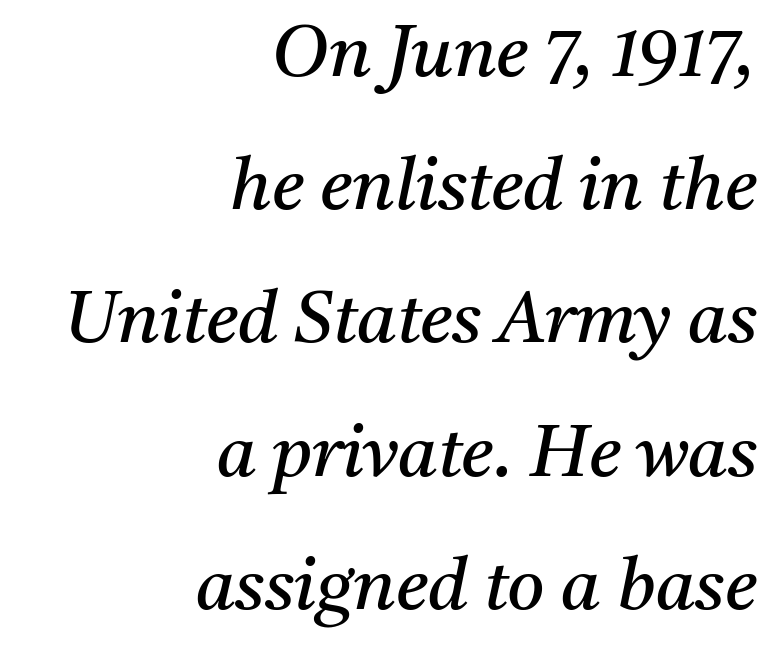
Letters have the restrained weight of plain body copy at most. Spacing verdict: proportional, widths tailored to each character. This is oblique type, the kind used for emphasis or titles. Where is the straight margin? On the right. Nothing unusual about the tracking: characters are spaced as the font intends. Typographically, this falls in the serif category.
